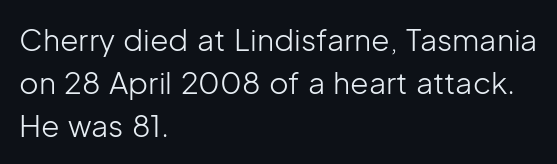
The space beneath each line is pristine and unruled. The lines in this sample share a left origin and differ only in where they stop. The letters stand upright; this is a roman face. Is there much room between lines? A standard amount, neither cramped nor airy. Observe the ordinary spacing: letters are neighbours, not strangers. These lines are composed in type without serifs.
